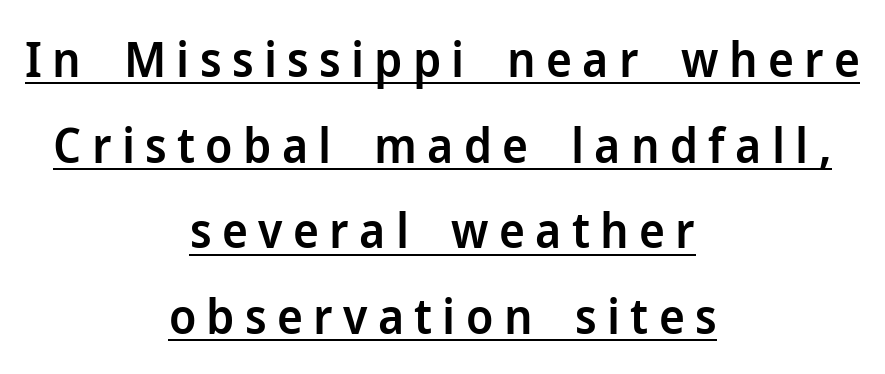
The strokes are fattened partway — semibold, not bold. Like a heading marked for emphasis, these lines bear an underscore. Look at the bottom of the vertical strokes: they stop flat, with no serifs. When letters stand straight like this, we call the style roman or upright.
